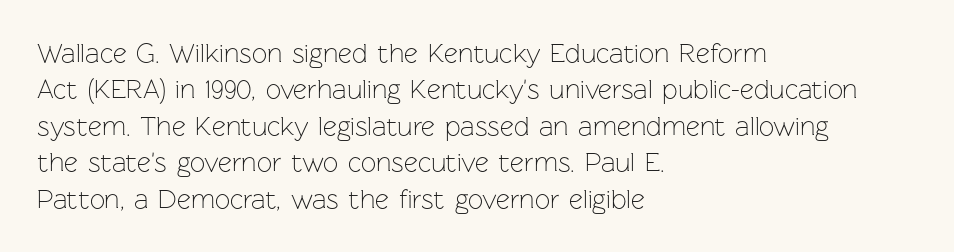
The image shows 27 px text type, upright; set left-aligned, normal line spacing (1.35x), normal letter spacing, not underlined.
